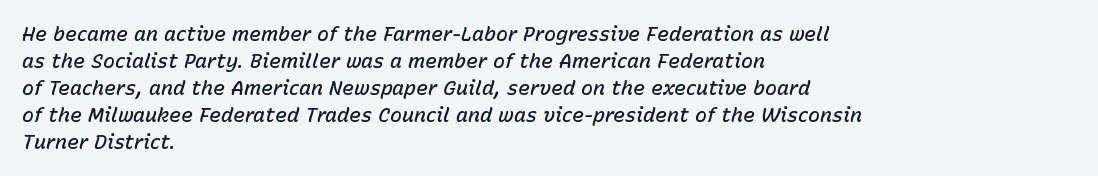
{"italic": "yes", "lean": "right", "slant_degrees": 15, "bold": "semi", "underline": "no", "align": "left", "line_spacing": "normal", "line_spacing_ratio": 1.35, "letter_spacing": "normal", "letter_spacing_em": 0.0, "glyph_px": 20}
